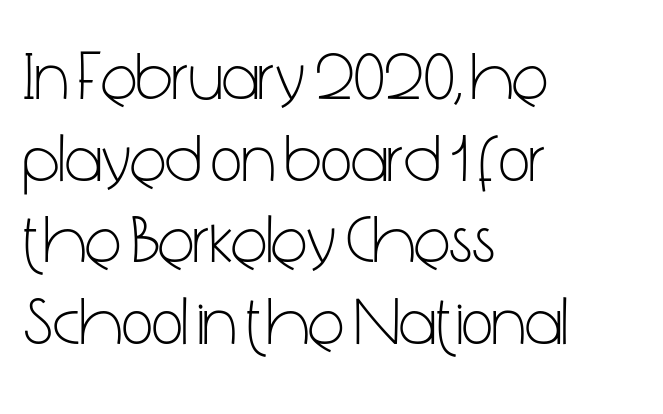
Q: Is the text bold? A: No.
Q: Is the text italic (slanted)? A: No, it is upright.
Q: Is the typeface a serif or a sans-serif typeface? A: Sans-serif.
Q: Is the text underlined? A: No.
Q: How is the paragraph aligned? A: Left-aligned.
Q: Is the spacing between letters normal or unusually wide? A: Normal.
Q: Width (condensed, normal, or wide)? A: Condensed.
Q: Stroke contrast? A: Low.
Q: x-height? A: Medium.
Q: Monospaced? A: No.
